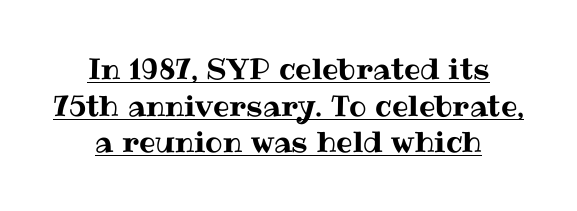
The image shows 29 px text type, upright; set centered, normal line spacing (1.26x), normal letter spacing, underlined; medium stroke contrast and a medium x-height.
